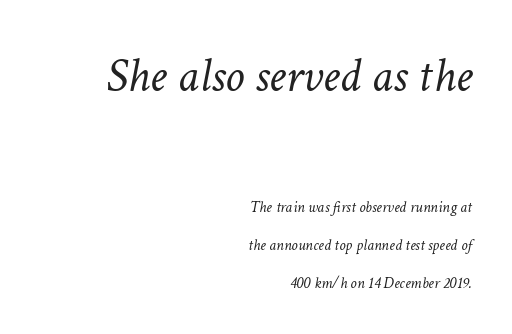
Q: Is the text bold? A: No.
Q: Is the text italic (slanted)? A: Yes, it leans right by about 11 degrees.
Q: Is the text underlined? A: No.
Q: How is the paragraph aligned? A: Right-aligned.
Q: Is the spacing between letters normal or unusually wide? A: Normal.
Q: Is the spacing between lines tight, normal or loose? A: Loose.
Q: Which block of text is set in a larger size, the first (top) or the second (bottom)? A: The first (top) one.
Q: Width (condensed, normal, or wide)? A: Normal.
Q: Stroke contrast? A: Low.
Q: x-height? A: Medium.
Q: Monospaced? A: No.
